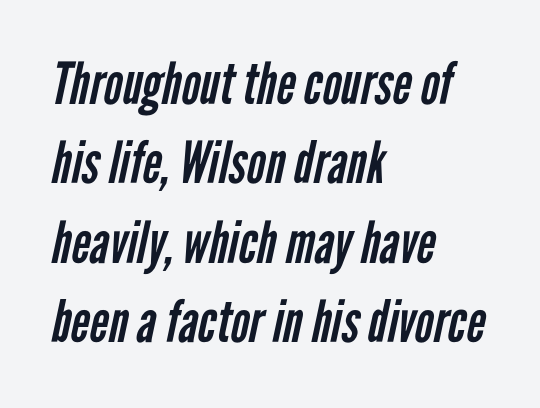
Q: Is the text bold? A: No.
Q: Is the typeface a serif or a sans-serif typeface? A: Sans-serif.
Q: Is the text underlined? A: No.
Q: How is the paragraph aligned? A: Left-aligned.
Q: Is the spacing between letters normal or unusually wide? A: Normal.
Q: Is the spacing between lines tight, normal or loose? A: Normal.
Q: Width (condensed, normal, or wide)? A: Condensed.
Q: Stroke contrast? A: Low.
Q: x-height? A: Medium.
Q: Monospaced? A: No.
